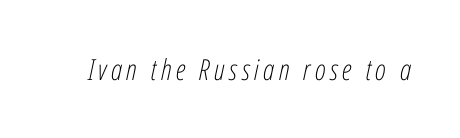
Q: Is the text bold? A: No.
Q: Is the text italic (slanted)? A: Yes, it leans right by about 12 degrees.
Q: Is the text underlined? A: No.
Q: Width (condensed, normal, or wide)? A: Condensed.
Q: Stroke contrast? A: Low.
Q: x-height? A: Medium.
Q: Monospaced? A: No.
